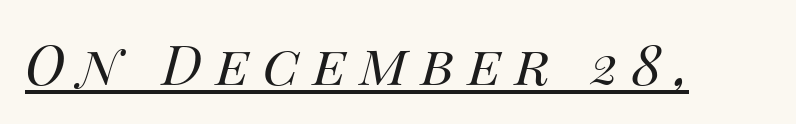
A quiet, ordinary-to-light weight characterises the typeface. Is this a fixed-width face? No — the glyphs have proportional, varying widths. The specimen includes a rule beneath the text block's lines. The whole block is typeset with a tilt.
